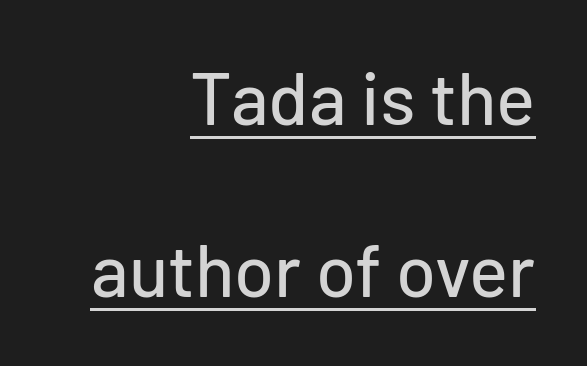
No italicization has been applied; the sample stays upright. The glyphs in this specimen are sans serif. This rendering features underlined lettering. Is the letter spacing exaggerated? No — it looks like the ordinary default. These lines are rendered in a variable-pitch font. The leading is generous, giving the passage an open texture.
